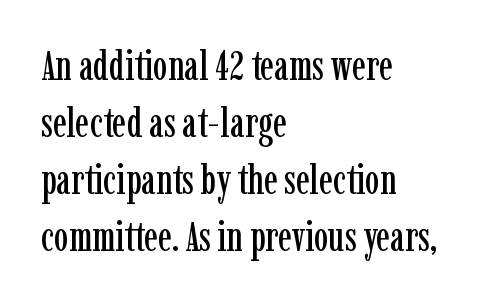
The image shows 41 px condensed serif type, upright; set left-aligned, normal line spacing (1.39x), normal letter spacing, not underlined; low stroke contrast and a medium x-height.
